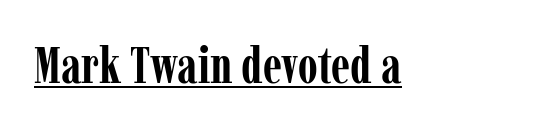
{"serif": "yes", "italic": "no", "bold": "yes", "weight": "semibold", "width": "condensed", "stroke_contrast": "low", "x_height": "medium", "monospaced": "no", "underline": "yes", "letter_spacing": "normal", "letter_spacing_em": 0.0, "glyph_px": 51}
